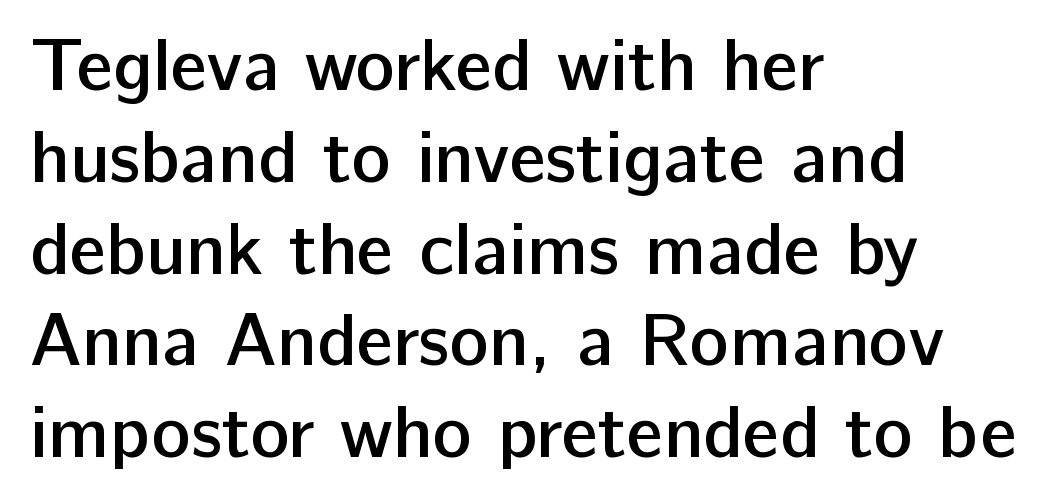
Q: Is the text bold? A: Semi-bold.
Q: Is the text italic (slanted)? A: No, it is upright.
Q: Is the typeface a serif or a sans-serif typeface? A: Sans-serif.
Q: Is the text underlined? A: No.
Q: How is the paragraph aligned? A: Left-aligned.
Q: Is the spacing between letters normal or unusually wide? A: Normal.
Q: Width (condensed, normal, or wide)? A: Normal.
Q: Stroke contrast? A: Low.
Q: x-height? A: Medium.
Q: Monospaced? A: No.
